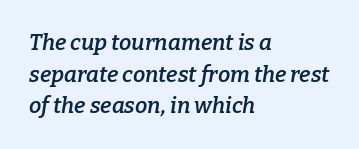
{"italic": "yes", "lean": "right", "slant_degrees": 9, "bold": "semi", "underline": "no", "align": "left", "line_spacing": "normal", "line_spacing_ratio": 1.44, "letter_spacing": "normal", "letter_spacing_em": 0.0, "glyph_px": 22}
